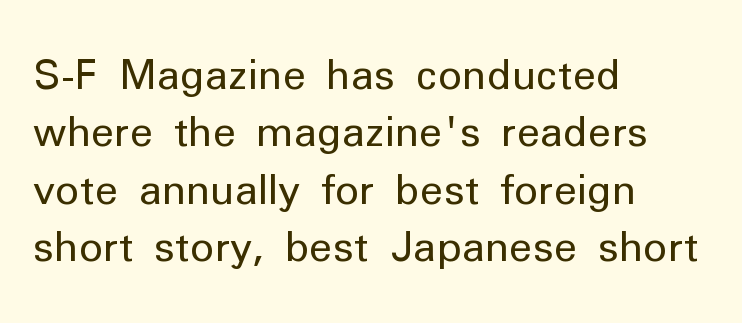
{"serif": "no", "italic": "no", "bold": "no", "weight": "regular", "width": "normal", "stroke_contrast": "low", "x_height": "medium", "monospaced": "no", "underline": "no", "align": "left", "line_spacing": "normal", "line_spacing_ratio": 1.4, "letter_spacing": "normal", "letter_spacing_em": 0.0, "glyph_px": 41}
